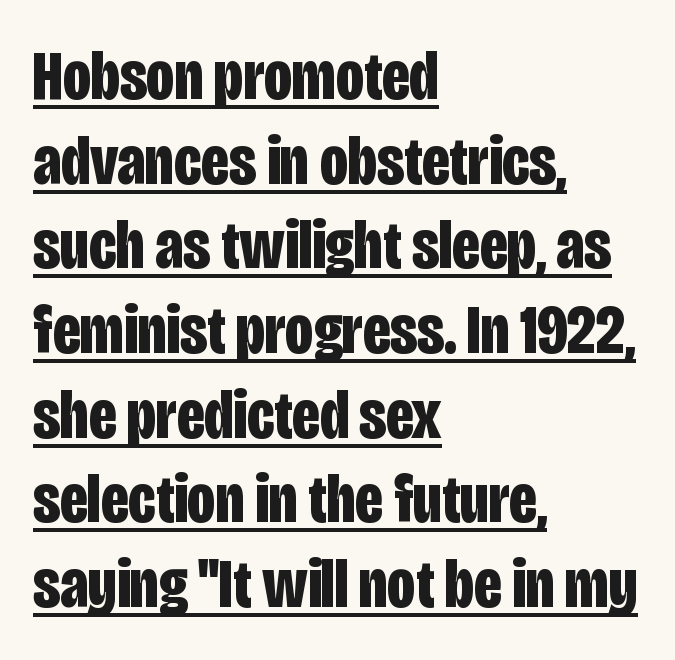
Q: Is the text bold? A: Yes.
Q: Is the text italic (slanted)? A: No, it is upright.
Q: Is the typeface a serif or a sans-serif typeface? A: Sans-serif.
Q: Is the text underlined? A: Yes.
Q: How is the paragraph aligned? A: Left-aligned.
Q: Is the spacing between letters normal or unusually wide? A: Normal.
Q: Width (condensed, normal, or wide)? A: Condensed.
Q: Stroke contrast? A: Low.
Q: x-height? A: Large.
Q: Monospaced? A: No.
